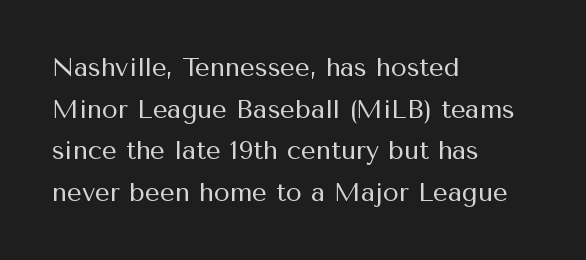
{"italic": "no", "bold": "no", "underline": "no", "align": "left", "line_spacing": "normal", "line_spacing_ratio": 1.6, "letter_spacing": "normal", "letter_spacing_em": 0.0, "glyph_px": 26}
